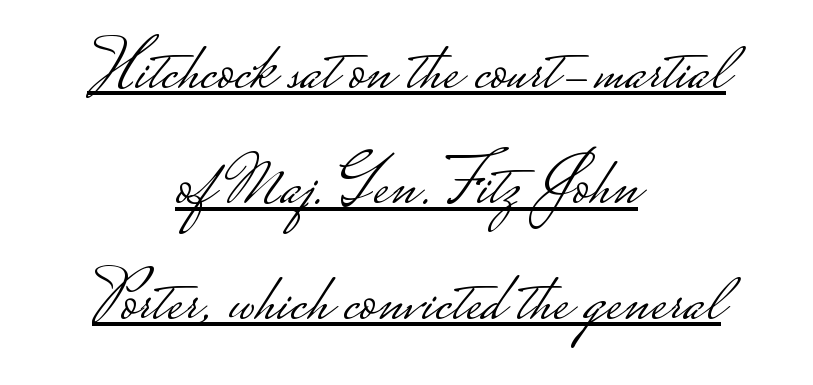
{"serif": "no", "bold": "no", "weight": "light", "width": "wide", "stroke_contrast": "low", "monospaced": "no", "underline": "yes", "align": "center", "line_spacing": "normal", "line_spacing_ratio": 1.65, "letter_spacing": "normal", "letter_spacing_em": 0.0, "glyph_px": 70}
